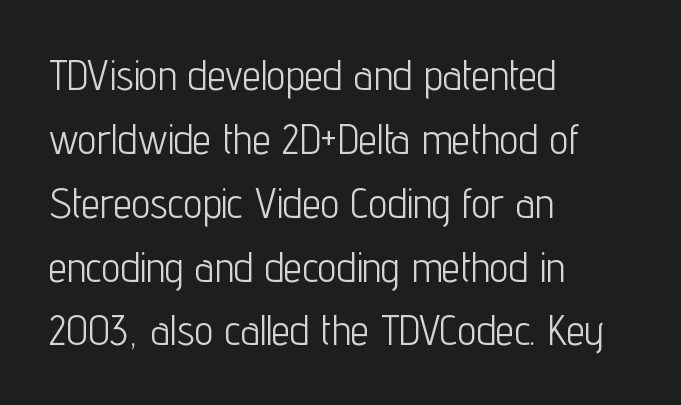
{"serif": "no", "italic": "no", "bold": "no", "weight": "light", "width": "condensed", "stroke_contrast": "low", "x_height": "medium", "monospaced": "no", "underline": "no", "align": "left", "line_spacing": "normal", "line_spacing_ratio": 1.52, "letter_spacing": "normal", "letter_spacing_em": 0.0, "glyph_px": 42}
